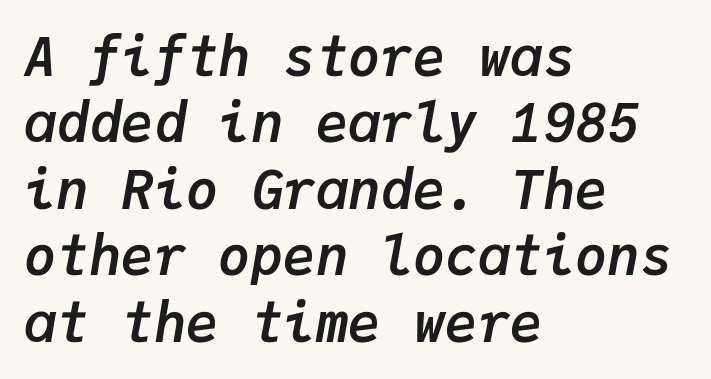
The image shows 54 px semibold type, italic (leaning right), monospaced; set left-aligned, line spacing 1.23x, normal letter spacing, not underlined; low stroke contrast and a medium x-height.
